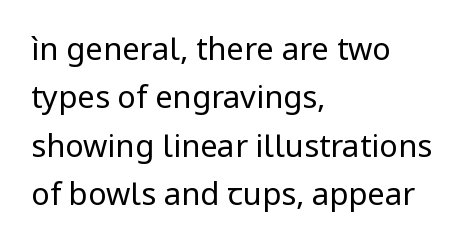
Q: Is the text bold? A: No.
Q: Is the text italic (slanted)? A: No, it is upright.
Q: Is the typeface a serif or a sans-serif typeface? A: Sans-serif.
Q: Is the text underlined? A: No.
Q: How is the paragraph aligned? A: Left-aligned.
Q: Is the spacing between letters normal or unusually wide? A: Normal.
Q: Is the spacing between lines tight, normal or loose? A: Normal.
Q: Width (condensed, normal, or wide)? A: Normal.
Q: Stroke contrast? A: Low.
Q: x-height? A: Medium.
Q: Monospaced? A: No.
